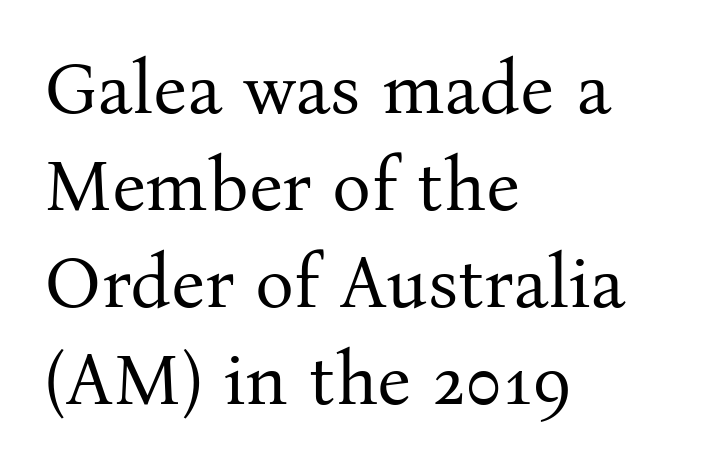
The image shows 73 px regular-weight serif type, upright; set left-aligned, normal line spacing (1.33x), normal letter spacing, not underlined; medium stroke contrast and a medium x-height.
